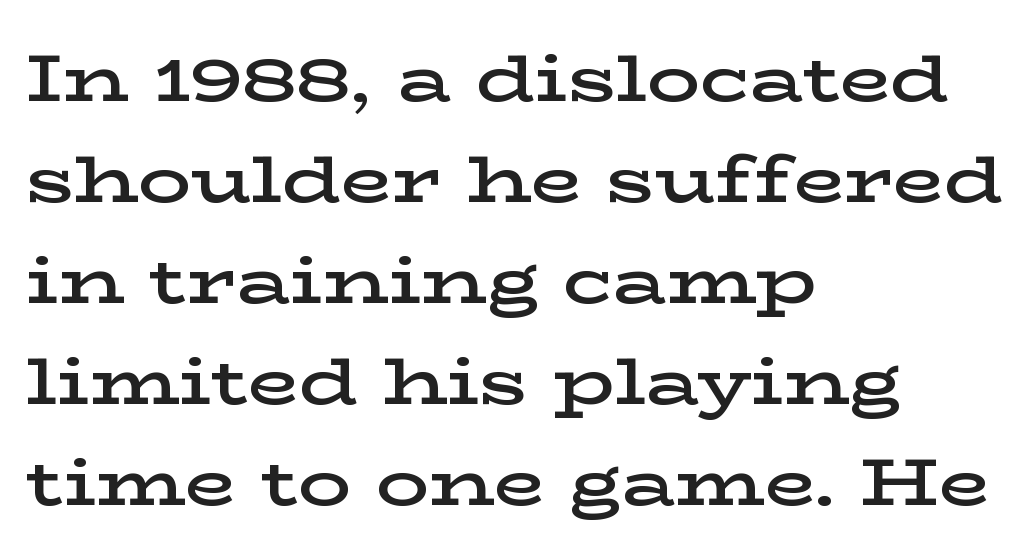
Q: Is the text bold? A: Semi-bold.
Q: Is the text italic (slanted)? A: No, it is upright.
Q: Is the typeface a serif or a sans-serif typeface? A: Serif.
Q: Is the text underlined? A: No.
Q: How is the paragraph aligned? A: Left-aligned.
Q: Is the spacing between letters normal or unusually wide? A: Normal.
Q: Is the spacing between lines tight, normal or loose? A: Normal.
Q: Width (condensed, normal, or wide)? A: Wide.
Q: Stroke contrast? A: Low.
Q: x-height? A: Medium.
Q: Monospaced? A: No.
